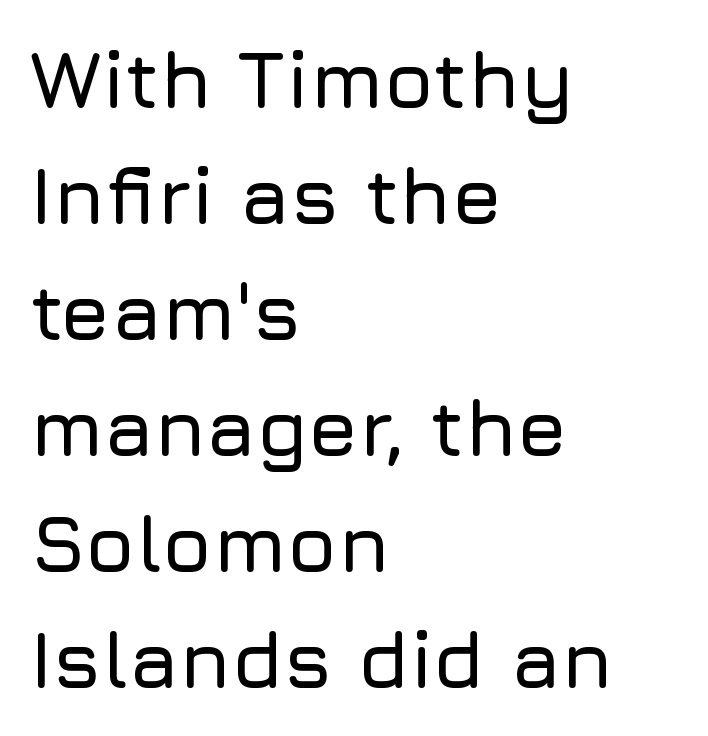
Is this a fixed-width face? No — the glyphs have proportional, varying widths. This is the regular roman posture of the typeface. Spacing between characters is what you'd get straight out of the box. The rag falls on the right side of this text block. Leading matches the norm, producing a regular column. Stroke terminals: plain, sans-serif.
